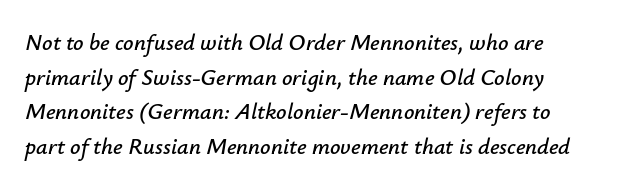
Q: Is the text italic (slanted)? A: Yes, it leans right by about 12 degrees.
Q: Is the text underlined? A: No.
Q: Is the spacing between letters normal or unusually wide? A: Normal.
Q: Is the spacing between lines tight, normal or loose? A: Normal.
